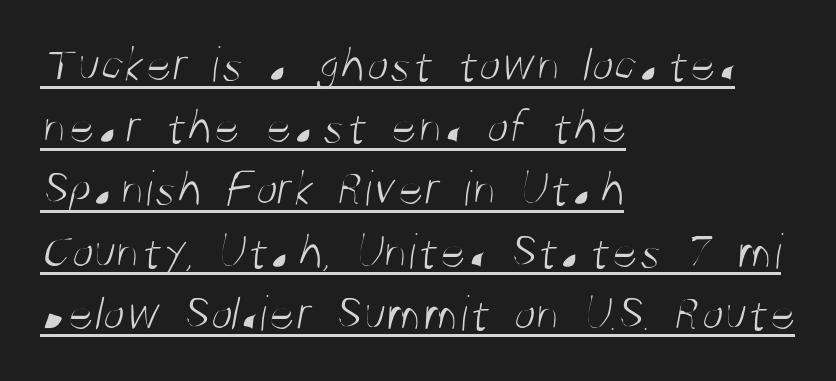
The image shows 51 px light, condensed sans-serif type; set left-aligned, line spacing 1.22x, normal letter spacing, underlined; medium stroke contrast and a large x-height.
